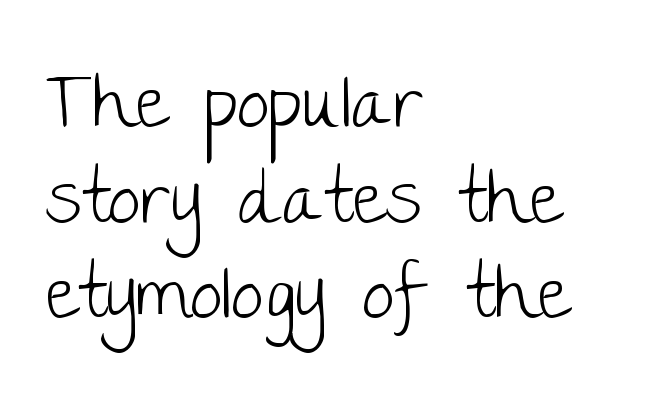
The image shows 73 px light sans-serif type, upright; set left-aligned, normal line spacing (1.31x), normal letter spacing, not underlined; low stroke contrast and a large x-height.
